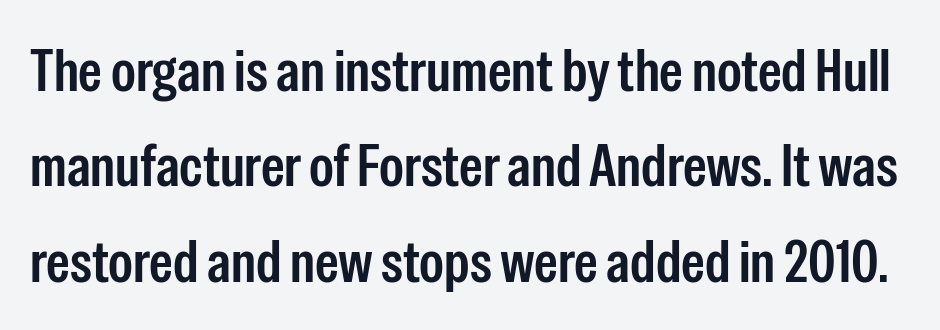
Glyph-to-glyph distance matches everyday printed text. Think of a printed novel: that variable character pitch is what you see here. Ordinary non-slanted type is in use. Vertically, the passage feels balanced, rows spaced as you'd expect.
